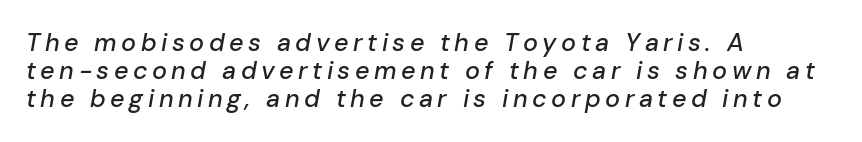
The designer dialed line spacing down below the default. Clear beneath every line of the passage. The lettering tilts uniformly, giving the passage an italic look. The lines are quadded left.
